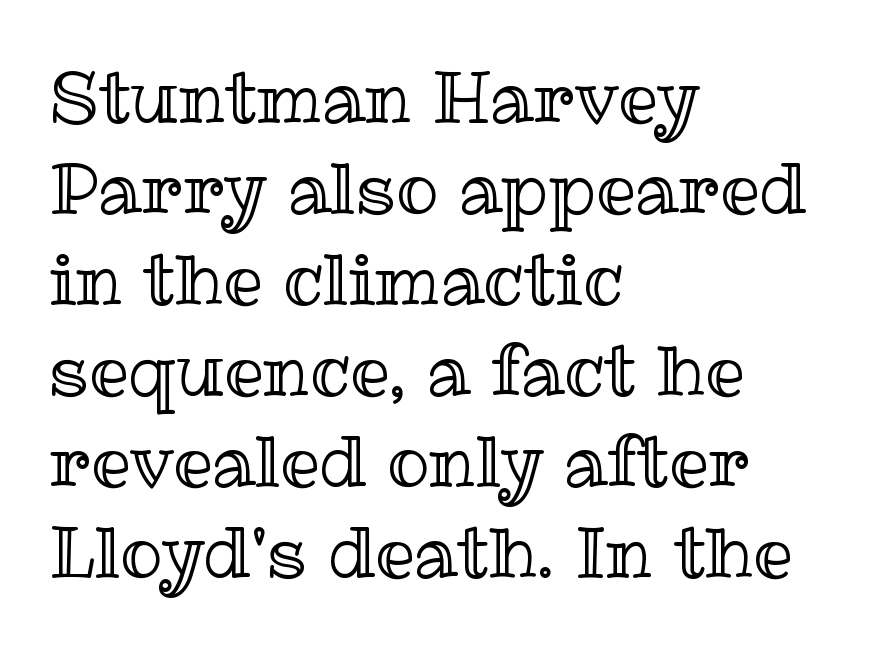
This sample has the flowing, uneven cadence of proportional lettering. Notice how descenders clear the ascenders below comfortably — that's standard leading. Default kerning and tracking; the words read as compact shapes. Upright lettering throughout.
